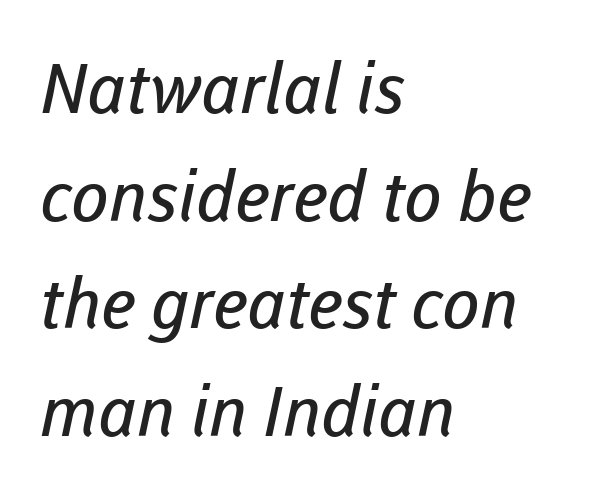
Character widths vary here, with narrow letters taking less room than wide ones. These lines are composed in type without serifs. Compared with typical paragraphs, the rows here are spaced about the same. Typeset ragged right — the left edge is the straight one.
